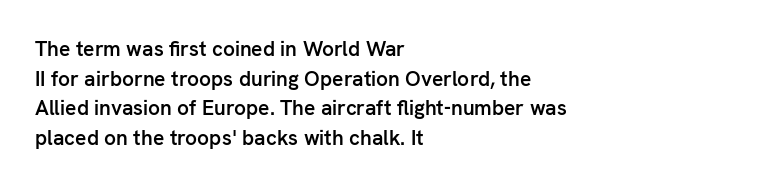
If you measured baseline to baseline, you'd find a middling distance. No italicization has been applied; the sample stays upright. If you drew a ruler down the left edge, every line would touch it. Has an underline been added? It has not. Semibold letterforms, between regular and bold. Here the glyphs are tracked normally, forming tight word shapes.
